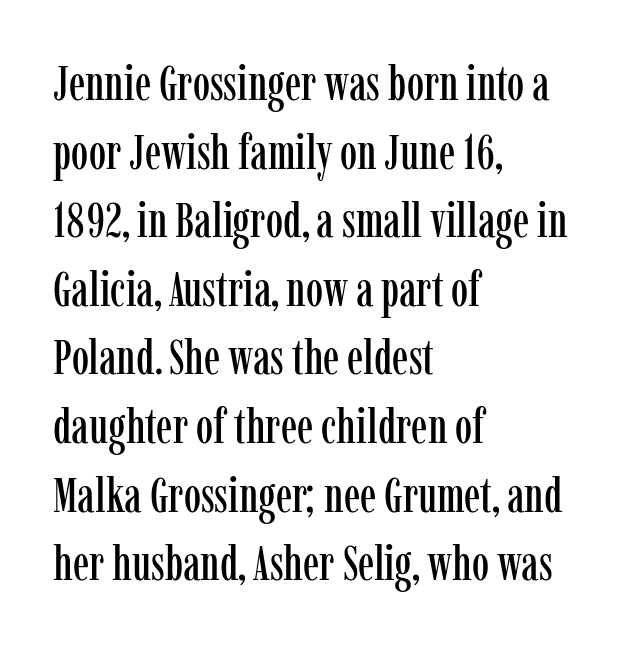
{"serif": "yes", "italic": "no", "width": "condensed", "stroke_contrast": "low", "x_height": "medium", "monospaced": "no", "underline": "no", "align": "left", "line_spacing": "normal", "line_spacing_ratio": 1.4, "letter_spacing": "normal", "letter_spacing_em": 0.0, "glyph_px": 49}
